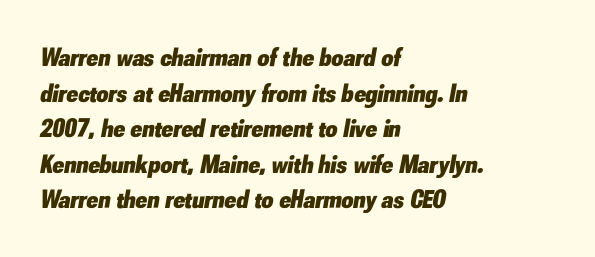
{"italic": "yes", "lean": "right", "slant_degrees": 10, "bold": "yes", "underline": "no", "align": "left", "line_spacing": "normal", "line_spacing_ratio": 1.37, "letter_spacing": "normal", "letter_spacing_em": 0.0, "glyph_px": 26}
